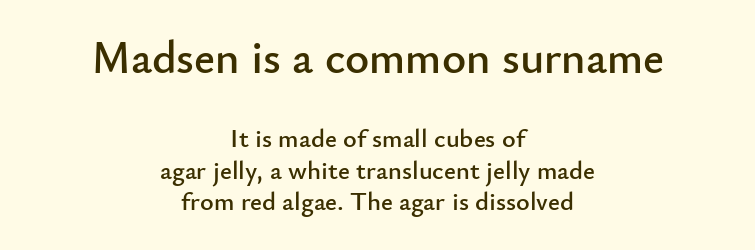
Q: Is the text italic (slanted)? A: No, it is upright.
Q: Is the typeface a serif or a sans-serif typeface? A: Sans-serif.
Q: Is the text underlined? A: No.
Q: How is the paragraph aligned? A: Centered.
Q: Is the spacing between letters normal or unusually wide? A: Normal.
Q: Which block of text is set in a larger size, the first (top) or the second (bottom)? A: The first (top) one.
Q: Width (condensed, normal, or wide)? A: Normal.
Q: Stroke contrast? A: Low.
Q: x-height? A: Small.
Q: Monospaced? A: No.
